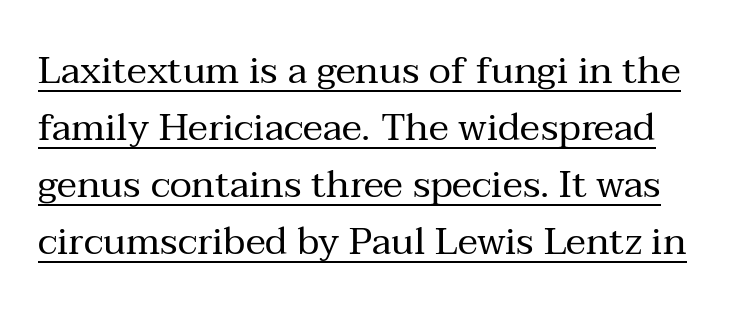
The image shows 38 px regular-weight serif type, upright; set normal line spacing (1.5x), normal letter spacing, underlined; medium stroke contrast and a medium x-height.
